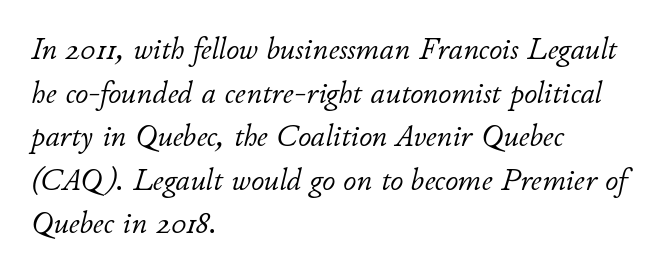
{"italic": "yes", "lean": "right", "slant_degrees": 11, "bold": "no", "weight": "light", "width": "normal", "stroke_contrast": "low", "x_height": "small", "monospaced": "no", "underline": "no", "align": "left", "line_spacing": "normal", "line_spacing_ratio": 1.36, "letter_spacing": "normal", "letter_spacing_em": 0.0, "glyph_px": 32}
